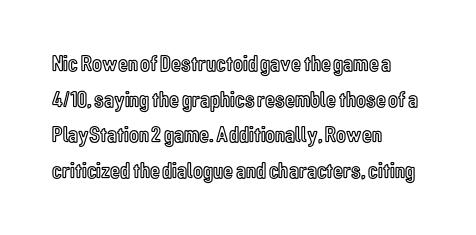
The image shows 23 px text type, upright; set left-aligned, normal line spacing (1.55x), normal letter spacing, not underlined.
